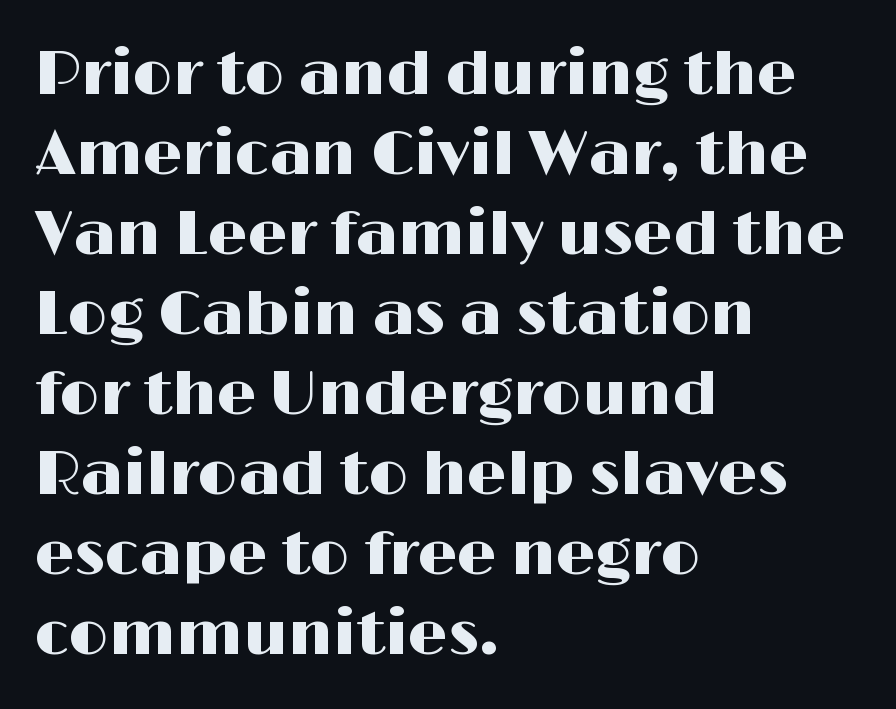
{"serif": "no", "italic": "no", "width": "wide", "stroke_contrast": "high", "x_height": "medium", "monospaced": "no", "underline": "no", "align": "left", "line_spacing": "normal", "line_spacing_ratio": 1.29, "letter_spacing": "normal", "letter_spacing_em": 0.0, "glyph_px": 62}
